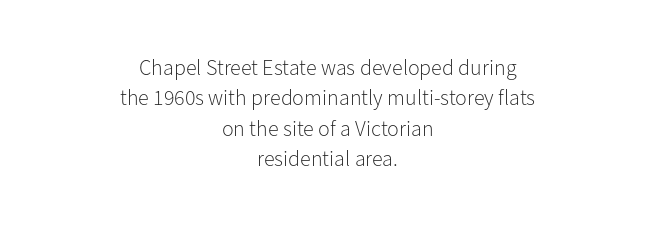
{"italic": "no", "bold": "no", "underline": "no", "align": "center", "line_spacing": "normal", "line_spacing_ratio": 1.38, "letter_spacing": "normal", "letter_spacing_em": 0.0, "glyph_px": 22}
